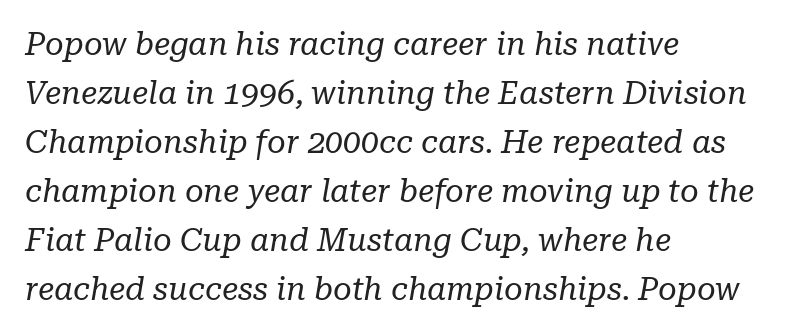
Q: Is the text bold? A: No.
Q: Is the text italic (slanted)? A: Yes, it leans right by about 10 degrees.
Q: Is the typeface a serif or a sans-serif typeface? A: Serif.
Q: Is the text underlined? A: No.
Q: How is the paragraph aligned? A: Left-aligned.
Q: Is the spacing between letters normal or unusually wide? A: Normal.
Q: Is the spacing between lines tight, normal or loose? A: Normal.
Q: Width (condensed, normal, or wide)? A: Normal.
Q: Stroke contrast? A: Low.
Q: x-height? A: Medium.
Q: Monospaced? A: No.
